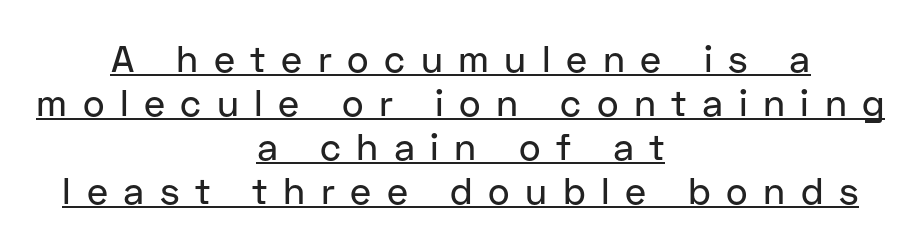
{"serif": "no", "italic": "no", "width": "normal", "stroke_contrast": "low", "x_height": "medium", "monospaced": "no", "underline": "yes", "align": "center", "line_spacing_ratio": 1.19, "letter_spacing": "wide", "letter_spacing_em": 0.42, "glyph_px": 37}
